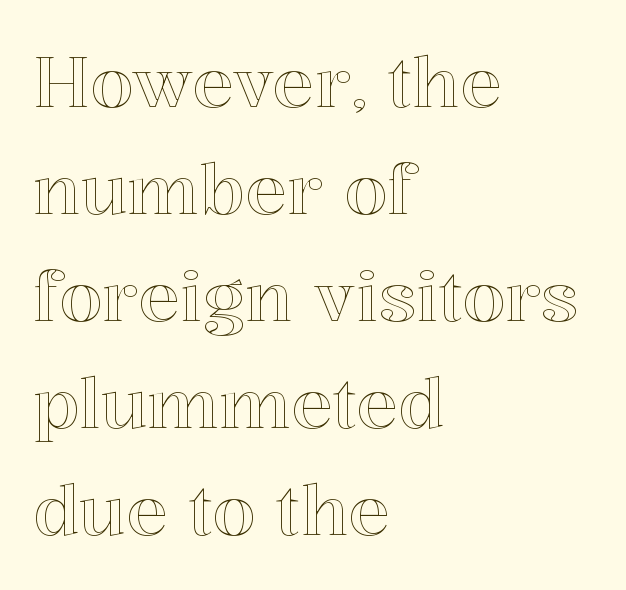
Italic? Not at all — the glyphs are vertical. The passage is arranged the way most books set body copy — flush left. This sample has the flowing, uneven cadence of proportional lettering. The area under the type is left untouched.
